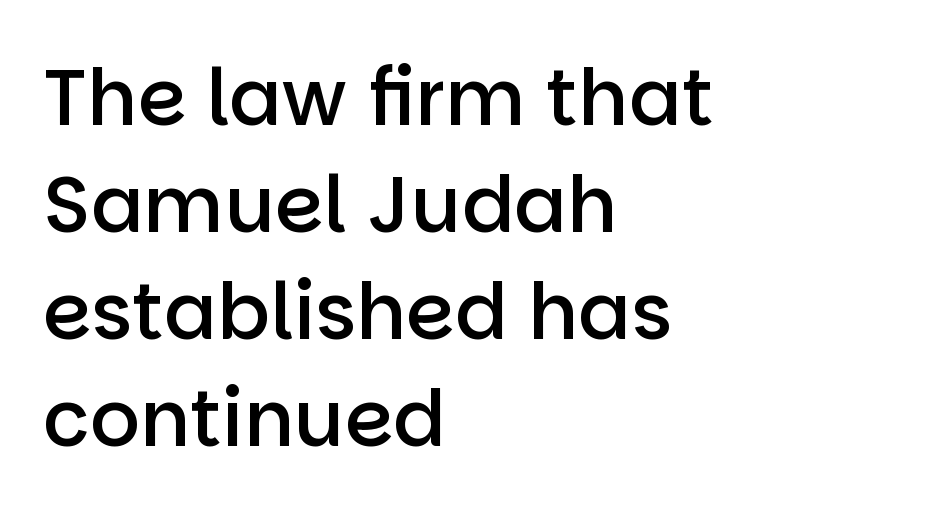
The image shows 78 px semibold sans-serif type, upright; set left-aligned, normal line spacing (1.37x), normal letter spacing, not underlined; low stroke contrast and a large x-height.
